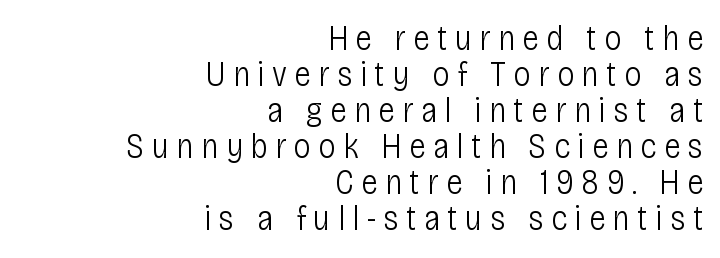
The horizontal fit of the characters is loose and conspicuously gappy. It's the straight-up-and-down kind of type. Each letter keeps its own natural width here, so spacing adapts to shape. Weight: in the light-to-regular range. Does the leading feel generous? Not at all — it's pinched.
